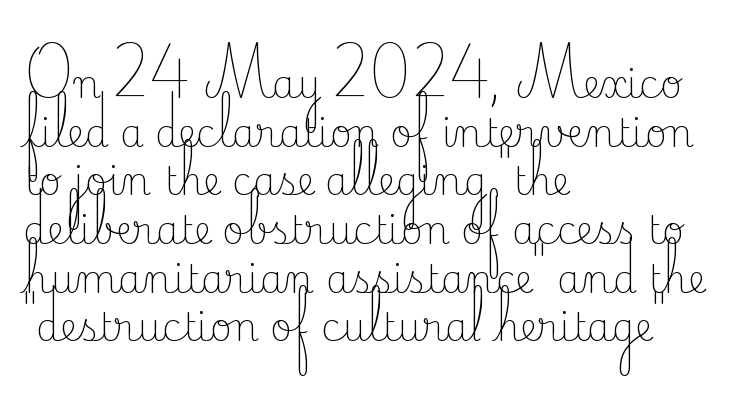
The typeface has the unassuming heft of standard copy or less. The line-height multiplier appears to be the usual default. The axis of the letterforms is exactly vertical. Words appear dense and cohesive because spacing is normal. The designer went with a serif here, giving each stem small feet. The rendering uses natural spacing where letterforms have individual widths.
